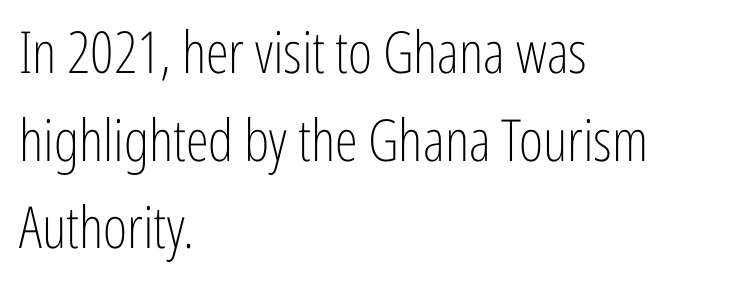
Q: Is the text bold? A: No.
Q: Is the text italic (slanted)? A: No, it is upright.
Q: Is the typeface a serif or a sans-serif typeface? A: Sans-serif.
Q: Is the text underlined? A: No.
Q: How is the paragraph aligned? A: Left-aligned.
Q: Is the spacing between letters normal or unusually wide? A: Normal.
Q: Is the spacing between lines tight, normal or loose? A: Normal.
Q: Width (condensed, normal, or wide)? A: Condensed.
Q: Stroke contrast? A: Low.
Q: x-height? A: Medium.
Q: Monospaced? A: No.
